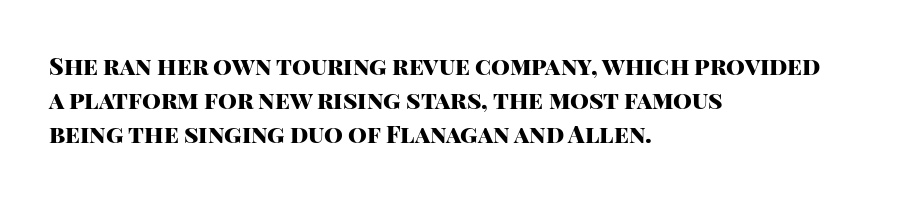
{"italic": "no", "bold": "yes", "underline": "no", "align": "left", "line_spacing": "normal", "line_spacing_ratio": 1.41, "letter_spacing": "normal", "letter_spacing_em": 0.0, "glyph_px": 24}
